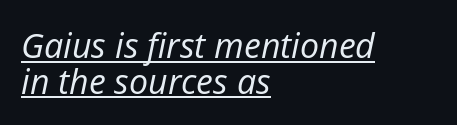
The image shows 34 px regular-weight type, italic (leaning right); set left-aligned, tight line spacing (1.05x), normal letter spacing, underlined; low stroke contrast and a medium x-height.
